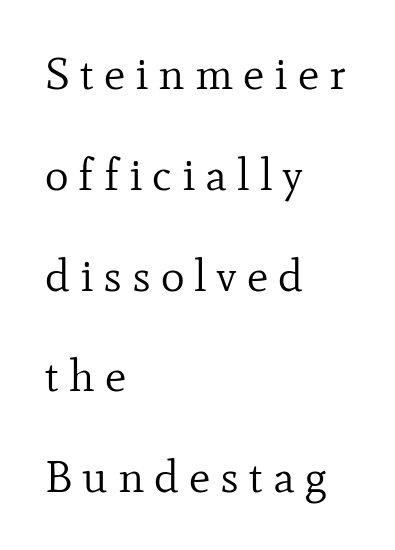
The image shows 45 px regular-weight serif type, upright; set left-aligned, loose line spacing (2.24x), unusually wide letter spacing (+0.22 em), not underlined; low stroke contrast and a small x-height.
